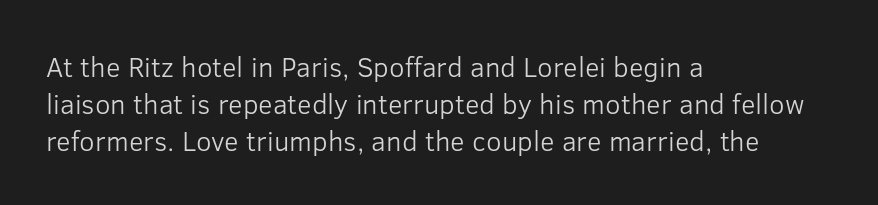
The image shows 28 px light sans-serif type, upright; set left-aligned, normal line spacing (1.32x), normal letter spacing, not underlined; low stroke contrast and a medium x-height.
